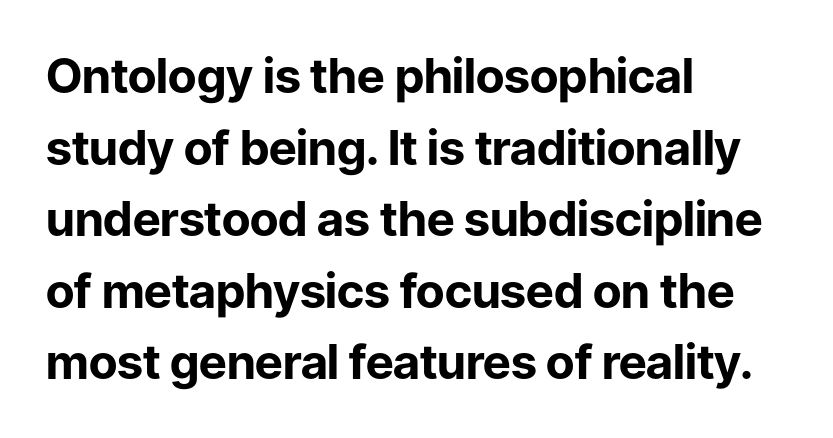
Q: Is the text bold? A: Yes.
Q: Is the text italic (slanted)? A: No, it is upright.
Q: Is the typeface a serif or a sans-serif typeface? A: Sans-serif.
Q: Is the text underlined? A: No.
Q: How is the paragraph aligned? A: Left-aligned.
Q: Is the spacing between letters normal or unusually wide? A: Normal.
Q: Is the spacing between lines tight, normal or loose? A: Normal.
Q: Width (condensed, normal, or wide)? A: Normal.
Q: Stroke contrast? A: Low.
Q: x-height? A: Medium.
Q: Monospaced? A: No.
